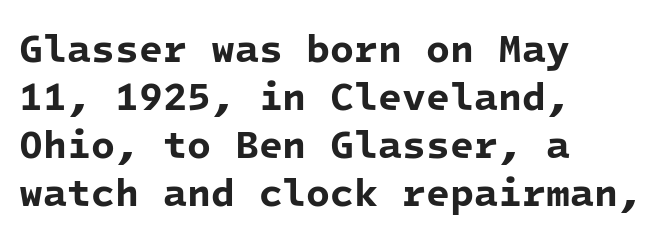
{"serif": "no", "bold": "yes", "weight": "bold", "width": "normal", "stroke_contrast": "low", "x_height": "medium", "monospaced": "yes", "underline": "no", "align": "left", "line_spacing_ratio": 1.23, "letter_spacing": "normal", "letter_spacing_em": 0.0, "glyph_px": 39}
